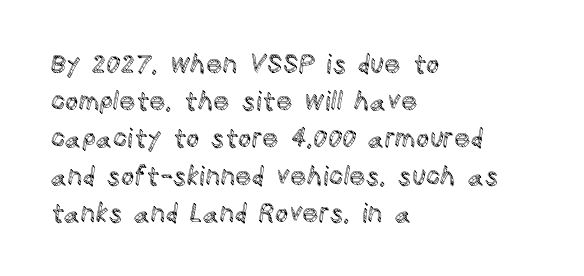
Q: Is the text italic (slanted)? A: Yes.
Q: Is the text underlined? A: No.
Q: How is the paragraph aligned? A: Left-aligned.
Q: Is the spacing between letters normal or unusually wide? A: Normal.
Q: Is the spacing between lines tight, normal or loose? A: Normal.
